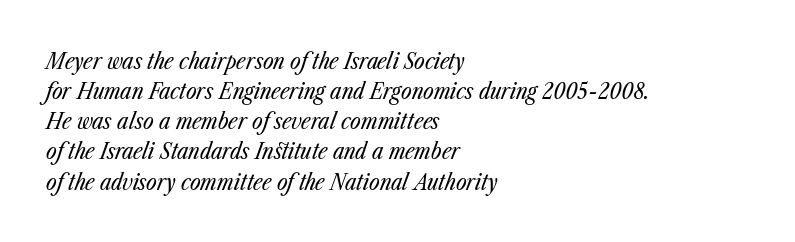
The image shows 23 px text type, italic (leaning right); set left-aligned, normal line spacing (1.31x), normal letter spacing, not underlined.
